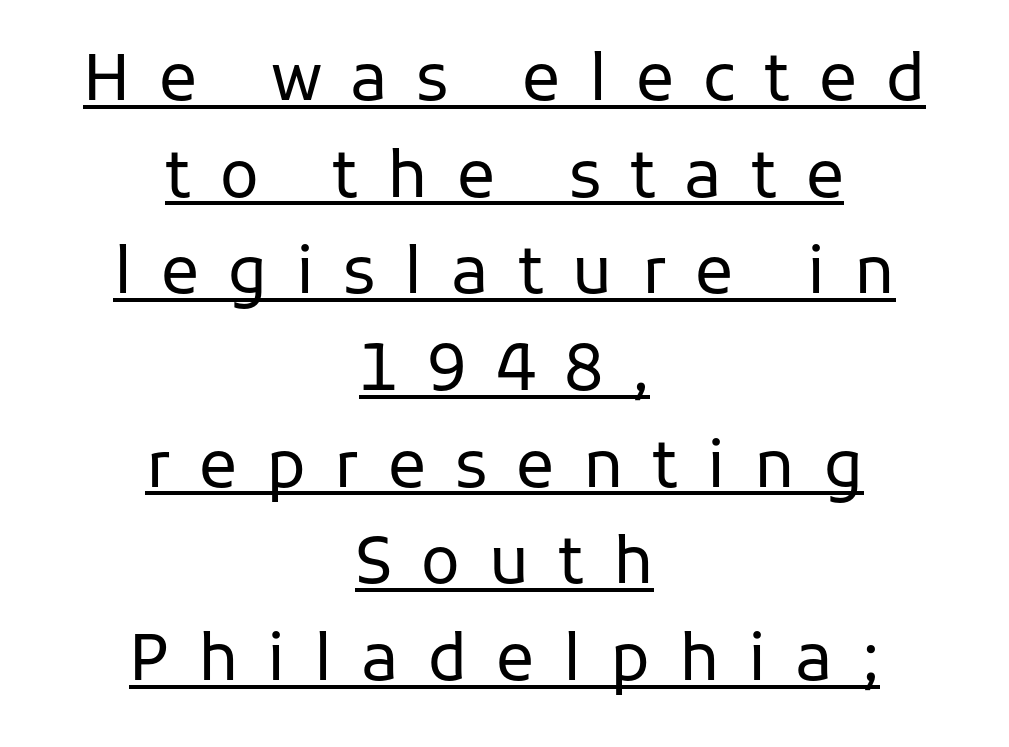
The image shows 64 px regular-weight sans-serif type, upright; set centered, normal line spacing (1.51x), unusually wide letter spacing (+0.45 em), underlined; low stroke contrast and a medium x-height.
